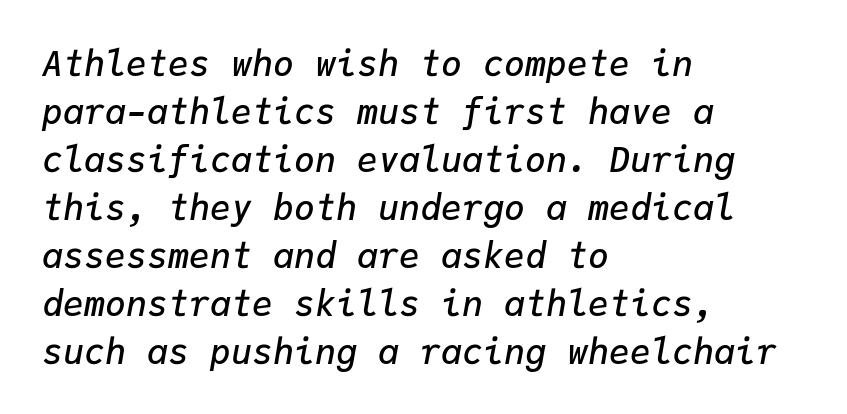
Compared with ordinary roman type, these characters are visibly tilted. Short and long lines alike share a common starting point at left. These lines are rendered in a fixed-pitch font. Regarding leading, the lines here are spaced in the standard way. A semibold gives these letters moderate extra thickness, short of bold. Observe the ordinary spacing: letters are neighbours, not strangers.
